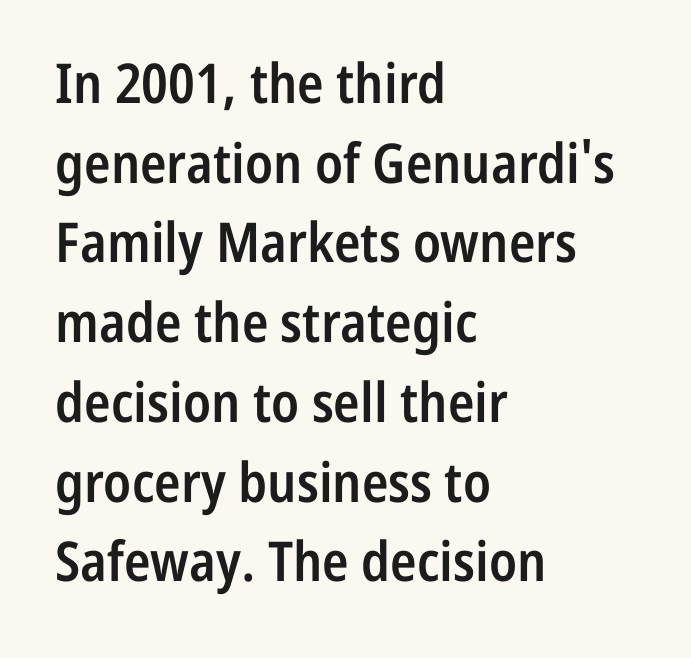
{"serif": "no", "italic": "no", "bold": "semi", "weight": "semibold", "width": "condensed", "stroke_contrast": "low", "x_height": "medium", "monospaced": "no", "underline": "no", "align": "left", "line_spacing": "normal", "line_spacing_ratio": 1.45, "letter_spacing": "normal", "letter_spacing_em": 0.0, "glyph_px": 55}
